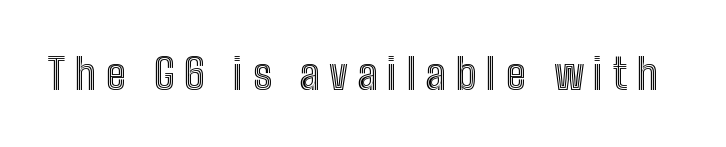
Here the glyphs are tracked loosely, breaking word shapes into spaced letters. Nope, not italic — everything's standing straight. The zone under the glyphs is completely vacant. You could not count columns in this text — the font is proportionally spaced.
